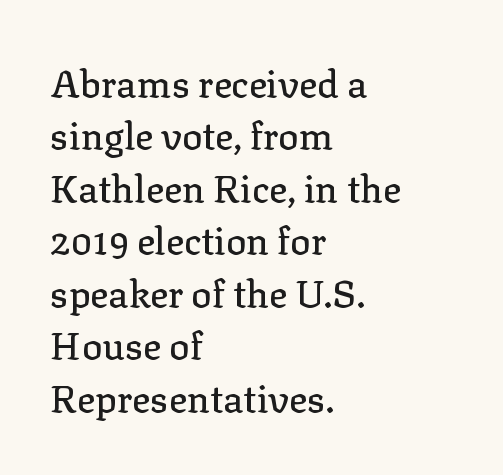
A typesetter would call this proportional, since set widths differ per character. These lines were composed using upright roman letters. This sample keeps an unexceptional amount of space between lines. The space beneath each line is pristine and unruled. The rag falls on the right side of this text block. The passage shown is typeset with a serif family.
